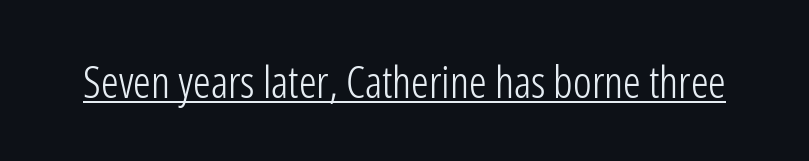
The image shows 44 px light, condensed sans-serif type, upright; set normal letter spacing, underlined; low stroke contrast and a medium x-height.
